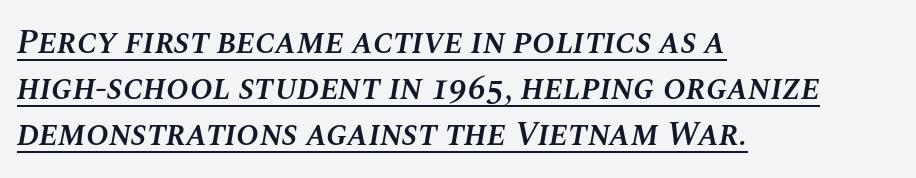
{"italic": "yes", "lean": "right", "slant_degrees": 10, "bold": "semi", "weight": "semibold", "width": "normal", "stroke_contrast": "medium", "x_height": "large", "monospaced": "no", "underline": "yes", "align": "left", "line_spacing": "normal", "line_spacing_ratio": 1.35, "letter_spacing": "normal", "letter_spacing_em": 0.0, "glyph_px": 34}
